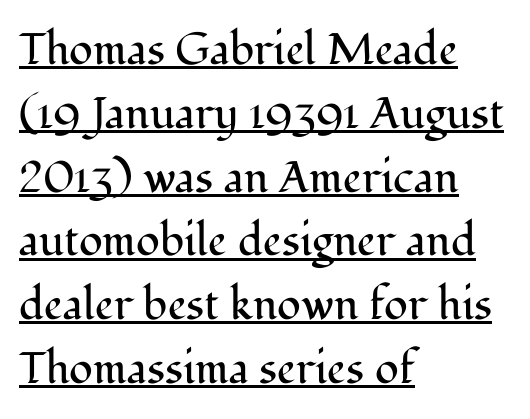
Little horizontal feet cap the strokes, marking this as serif type. Proportional: the letters do not fall into vertical columns. Quick note: interline space is typical. The face used here is rendered with its standard letterfit. Leftover space on each line is placed entirely after the last word.
